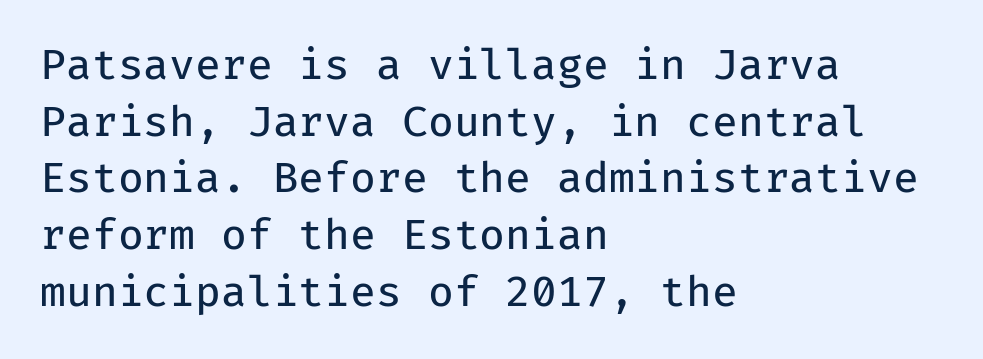
Here the designer chose a console-style face with uniform glyph widths. Leftover space on each line is placed entirely after the last word. No heavy texture on the line: the type isn't bold. This rendering features lettering with no underline. Honestly, the letter spacing is just normal — you wouldn't notice it.
